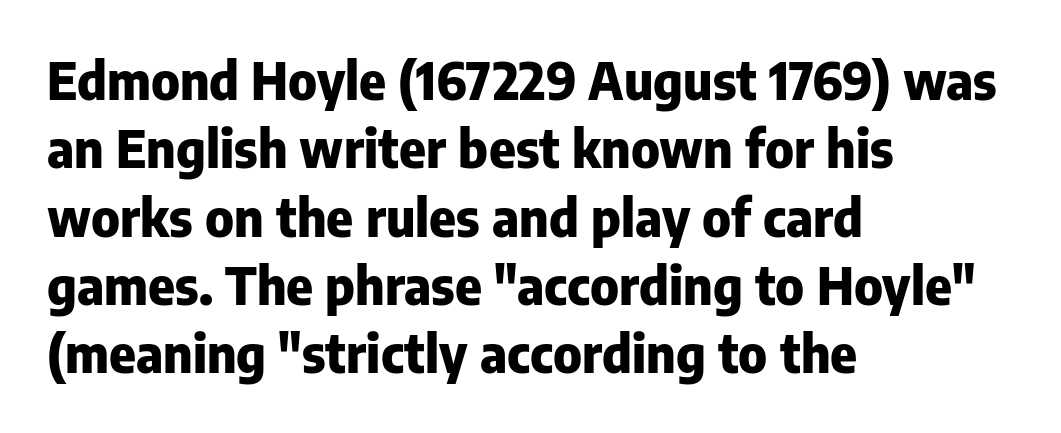
The image shows 51 px heavy sans-serif type, upright; set left-aligned, normal line spacing (1.34x), normal letter spacing, not underlined; low stroke contrast and a medium x-height.
